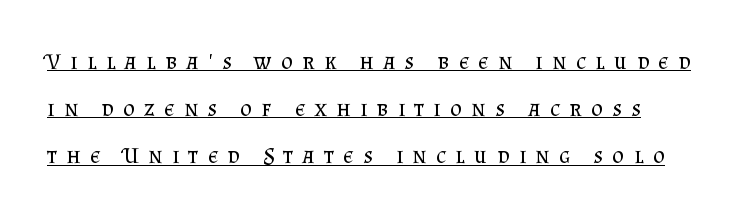
The image shows 23 px text type, upright; set left-aligned, loose line spacing (2.05x), unusually wide letter spacing (+0.41 em), underlined.
